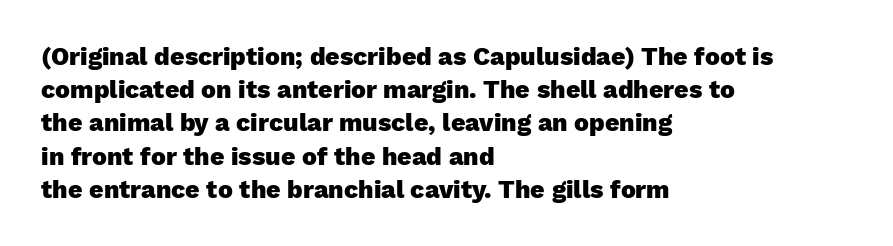
One-word summary of the alignment: left. Compared with an ordinary text face, these strokes are far heavier — a full bold. Interline gaps are of average width in this sample. Letter spacing: default. The baseline area is clear. The letters stand upright; this is a roman face.
